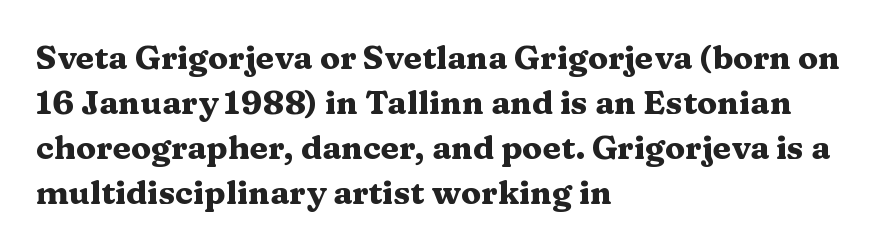
The characters display serif detailing at their extremities. Letter spacing: default. This rendering uses left alignment, leaving the right contour irregular. Nobody drew a line under any word here. Its strokes are broad and dark, the hallmark of bold type. Summary of vertical rhythm: regular, with standard interline spacing.
